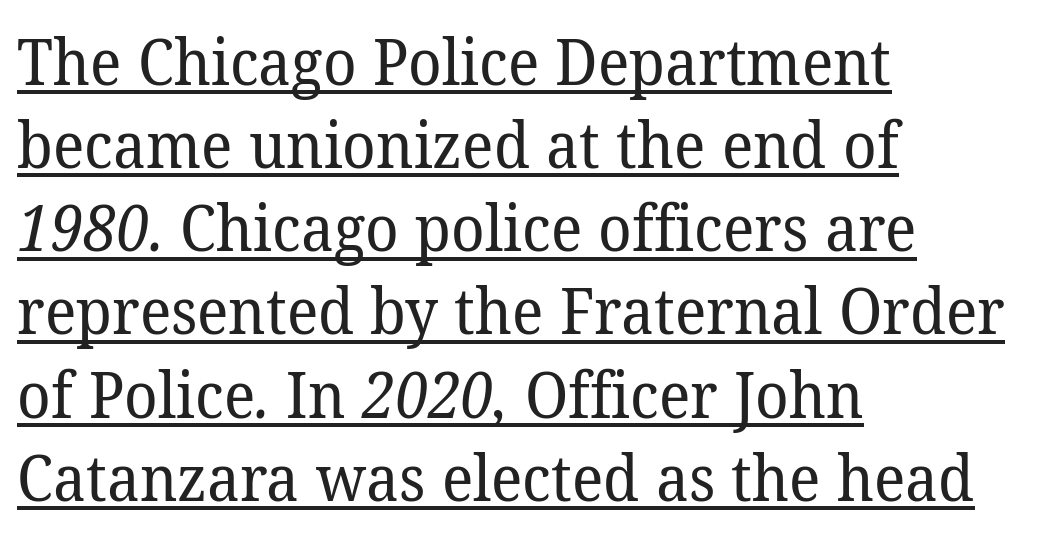
Q: Is the text bold? A: No.
Q: Is the typeface a serif or a sans-serif typeface? A: Serif.
Q: Is the text underlined? A: Yes.
Q: How is the paragraph aligned? A: Left-aligned.
Q: Is the spacing between letters normal or unusually wide? A: Normal.
Q: Is the spacing between lines tight, normal or loose? A: Normal.
Q: Width (condensed, normal, or wide)? A: Normal.
Q: Stroke contrast? A: Low.
Q: x-height? A: Medium.
Q: Monospaced? A: No.
